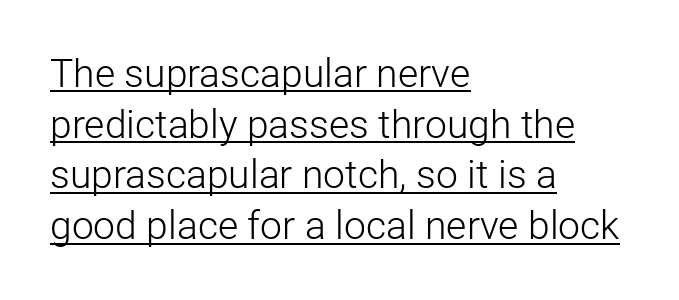
{"serif": "no", "italic": "no", "bold": "no", "weight": "light", "width": "normal", "stroke_contrast": "low", "x_height": "medium", "monospaced": "no", "underline": "yes", "align": "left", "line_spacing": "normal", "line_spacing_ratio": 1.3, "letter_spacing": "normal", "letter_spacing_em": 0.0, "glyph_px": 39}
